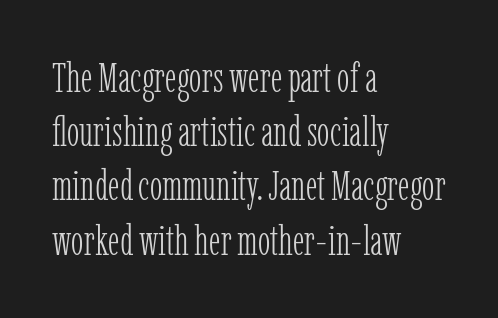
Q: Is the text bold? A: No.
Q: Is the text italic (slanted)? A: No, it is upright.
Q: Is the typeface a serif or a sans-serif typeface? A: Serif.
Q: Is the text underlined? A: No.
Q: How is the paragraph aligned? A: Left-aligned.
Q: Is the spacing between letters normal or unusually wide? A: Normal.
Q: Is the spacing between lines tight, normal or loose? A: Normal.
Q: Width (condensed, normal, or wide)? A: Condensed.
Q: Stroke contrast? A: Low.
Q: x-height? A: Medium.
Q: Monospaced? A: No.
